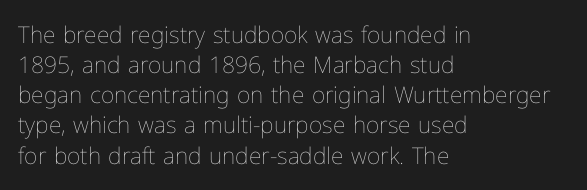
The image shows 23 px text type, upright; set left-aligned, normal line spacing (1.31x), normal letter spacing, not underlined.
